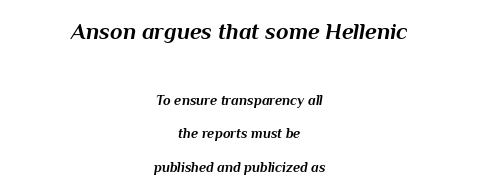
Glyph-to-glyph distance matches everyday printed text. Reading top to bottom, the characters get smaller at the block break. Which margin do the lines hug? Neither — every line sits in the middle. Rows of type keep a wide berth in the vertical direction. This is heavy type, rendered in bold.
